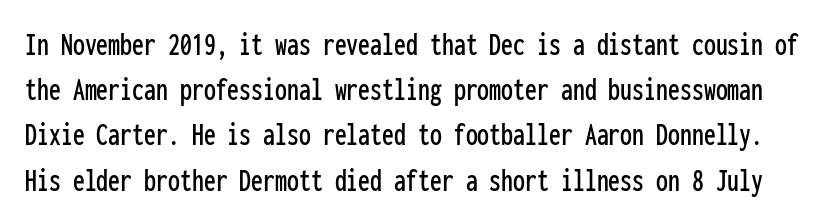
The image shows 34 px condensed sans-serif type, upright, monospaced; set normal line spacing (1.33x), normal letter spacing, not underlined; low stroke contrast and a medium x-height.
